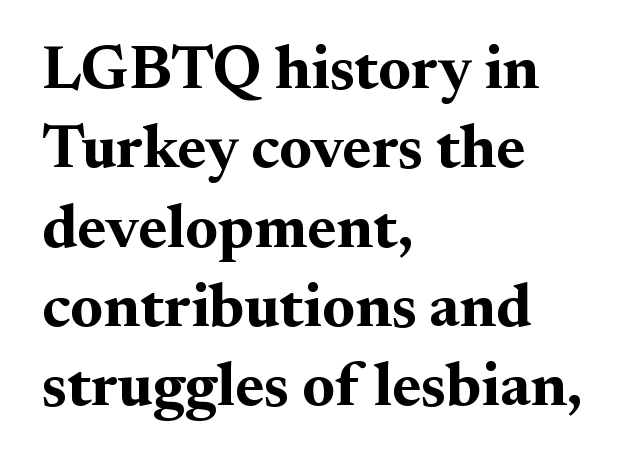
Unlike italic type, these characters show no tilt at all. Think of a printed novel: that variable character pitch is what you see here. Font category for this specimen: serif. Any mark beneath the type? The region is blank.
